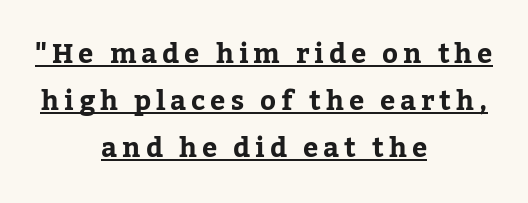
The image shows 27 px text type, upright; set centered, line spacing 1.74x, underlined.
